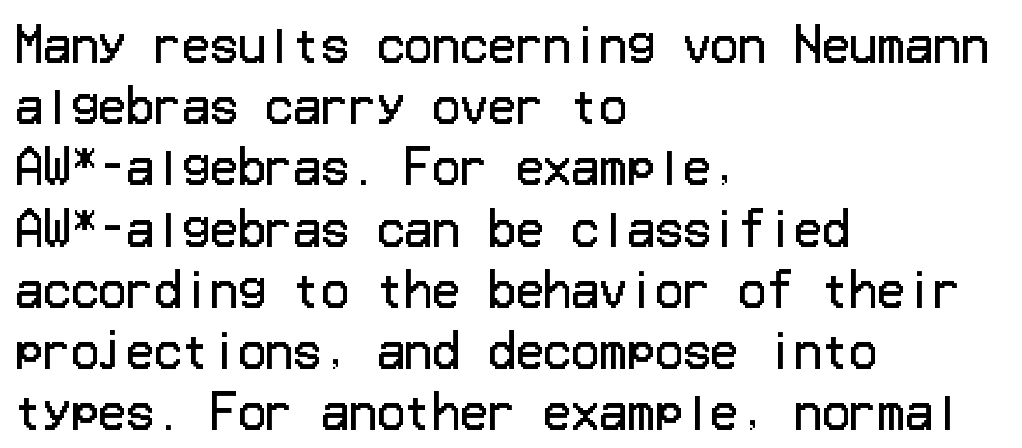
{"serif": "no", "italic": "no", "bold": "no", "weight": "regular", "width": "normal", "stroke_contrast": "low", "x_height": "medium", "underline": "no", "align": "left", "line_spacing": "normal", "line_spacing_ratio": 1.33, "letter_spacing": "normal", "letter_spacing_em": 0.0, "glyph_px": 46}
